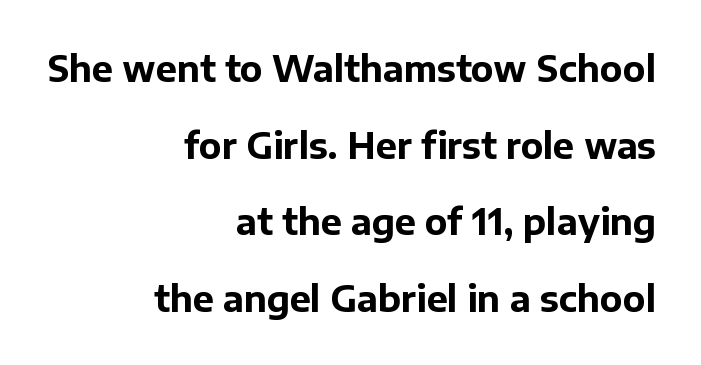
Q: Is the text bold? A: Yes.
Q: Is the text italic (slanted)? A: No, it is upright.
Q: Is the typeface a serif or a sans-serif typeface? A: Sans-serif.
Q: Is the text underlined? A: No.
Q: How is the paragraph aligned? A: Right-aligned.
Q: Is the spacing between letters normal or unusually wide? A: Normal.
Q: Is the spacing between lines tight, normal or loose? A: Loose.
Q: Width (condensed, normal, or wide)? A: Normal.
Q: Stroke contrast? A: Low.
Q: x-height? A: Medium.
Q: Monospaced? A: No.
